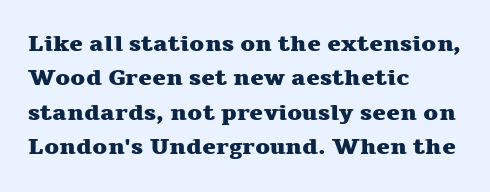
{"italic": "no", "bold": "yes", "underline": "no", "align": "left", "line_spacing": "normal", "line_spacing_ratio": 1.5, "letter_spacing": "normal", "letter_spacing_em": 0.0, "glyph_px": 23}
